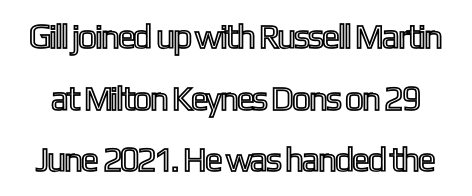
{"italic": "no", "width": "condensed", "x_height": "medium", "monospaced": "no", "underline": "no", "line_spacing_ratio": 1.81, "letter_spacing": "normal", "letter_spacing_em": 0.0, "glyph_px": 34}
